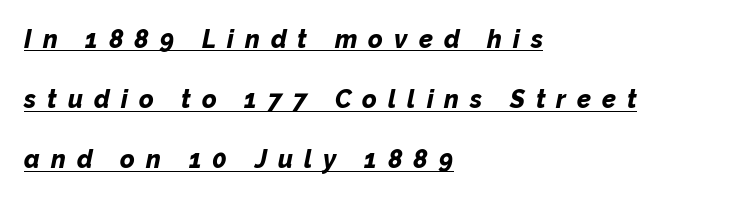
Q: Is the text bold? A: Yes.
Q: Is the text italic (slanted)? A: Yes, it leans right by about 12 degrees.
Q: Is the text underlined? A: Yes.
Q: How is the paragraph aligned? A: Left-aligned.
Q: Is the spacing between letters normal or unusually wide? A: Unusually wide.
Q: Is the spacing between lines tight, normal or loose? A: Loose.
